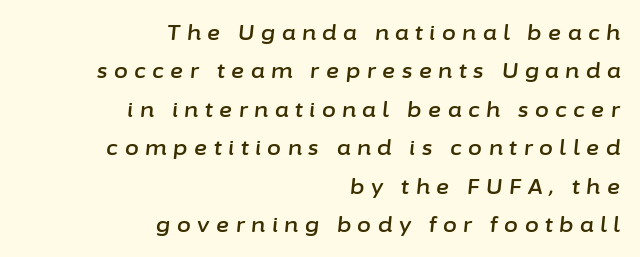
The image shows 20 px text type, italic (leaning right); set right-aligned, loose line spacing (1.92x), unusually wide letter spacing (+0.33 em), not underlined.
